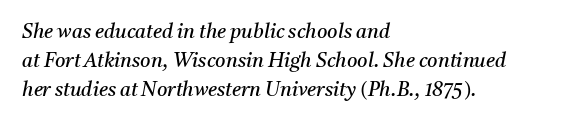
Compared with a typical body face, this is equally light or lighter still. The face used here has a pronounced slope to its letters. The lines in this sample share a left origin and differ only in where they stop. The specimen omits any rule beneath the text block's lines.
